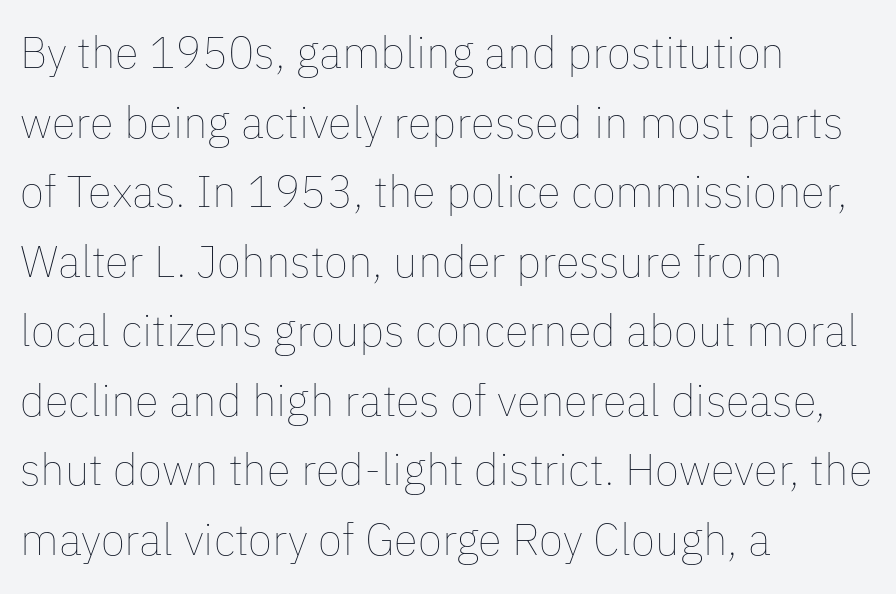
The specimen omits any rule beneath the text block's lines. A typesetter would call this proportional, since set widths differ per character. The setting favours the left margin, as ordinary paragraphs usually do. Weight class: somewhere from thin through regular. The typography opts for an upright posture over an oblique one. Leading matches the norm, producing a regular column.
